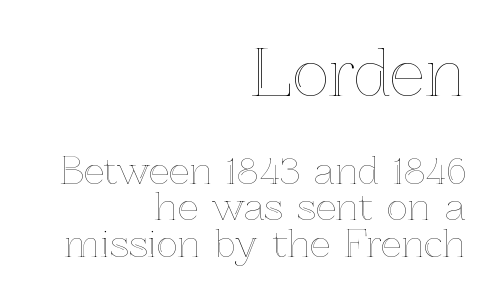
Does extra space separate the letters? No, they use regular spacing. Varying glyph widths throughout — classic text-font behaviour. This sample uses an upright cut, with every glyph sitting square on the baseline. The emphasis by scale lands on block number one, above.
